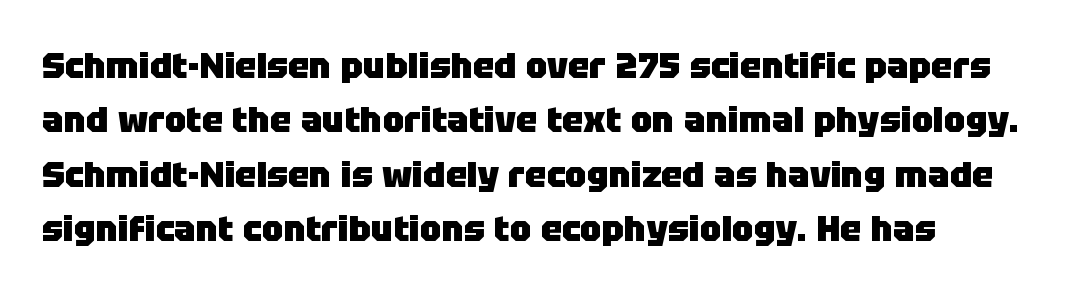
{"serif": "no", "italic": "no", "bold": "yes", "weight": "heavy", "width": "normal", "stroke_contrast": "low", "x_height": "large", "monospaced": "no", "underline": "no", "line_spacing": "normal", "line_spacing_ratio": 1.51, "letter_spacing": "normal", "letter_spacing_em": 0.0, "glyph_px": 36}
